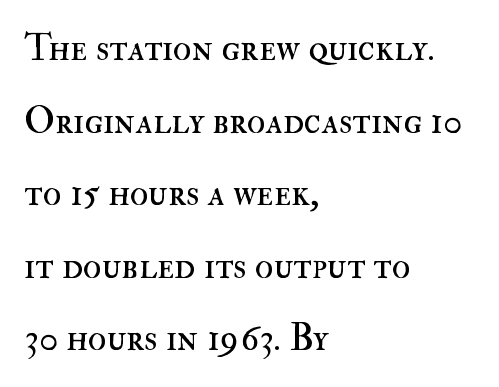
{"italic": "no", "bold": "no", "weight": "regular", "width": "normal", "stroke_contrast": "high", "x_height": "small", "monospaced": "no", "underline": "no", "align": "left", "line_spacing": "loose", "line_spacing_ratio": 1.91, "letter_spacing": "normal", "letter_spacing_em": 0.0, "glyph_px": 38}
